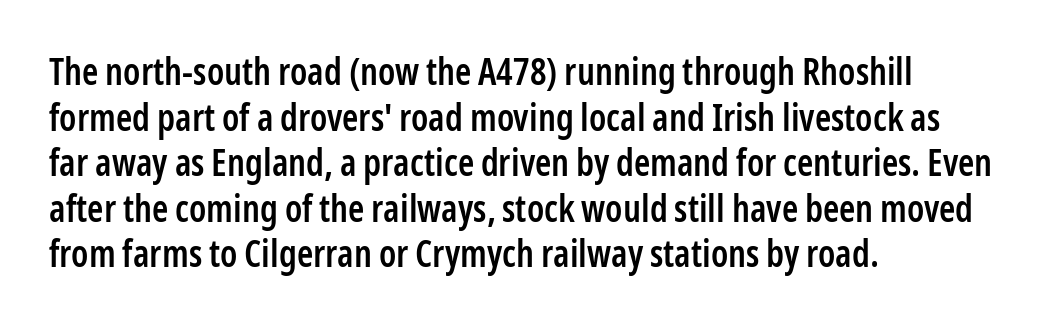
Short and long lines alike share a common starting point at left. This rendering employs a face without finishing strokes, i.e., a sans-serif. Caption: semibold face, moderately heavy strokes. Each letter keeps its own natural width here, so spacing adapts to shape. Caption: standard tracking, unaltered.
